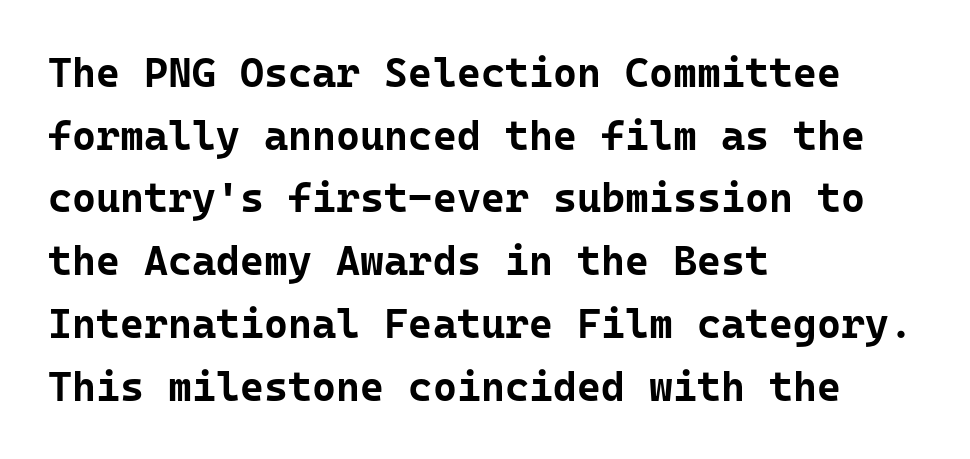
{"serif": "no", "italic": "no", "bold": "yes", "weight": "bold", "width": "normal", "stroke_contrast": "low", "x_height": "medium", "monospaced": "yes", "underline": "no", "align": "left", "line_spacing": "normal", "line_spacing_ratio": 1.53, "letter_spacing": "normal", "letter_spacing_em": 0.0, "glyph_px": 41}
